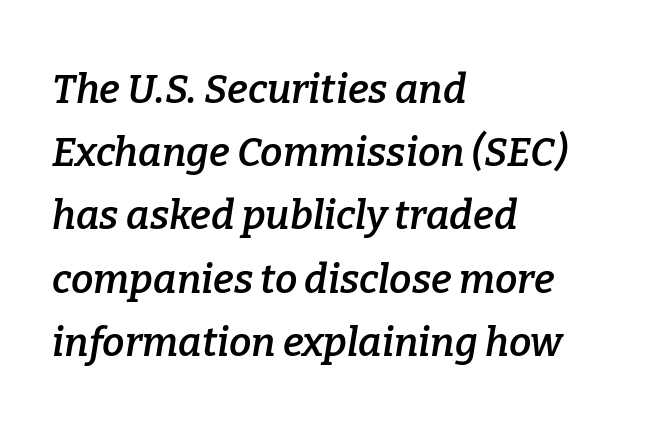
{"serif": "yes", "italic": "yes", "lean": "right", "slant_degrees": 9, "bold": "semi", "weight": "semibold", "width": "normal", "stroke_contrast": "low", "x_height": "medium", "monospaced": "no", "underline": "no", "align": "left", "line_spacing": "normal", "line_spacing_ratio": 1.58, "letter_spacing": "normal", "letter_spacing_em": 0.0, "glyph_px": 40}
